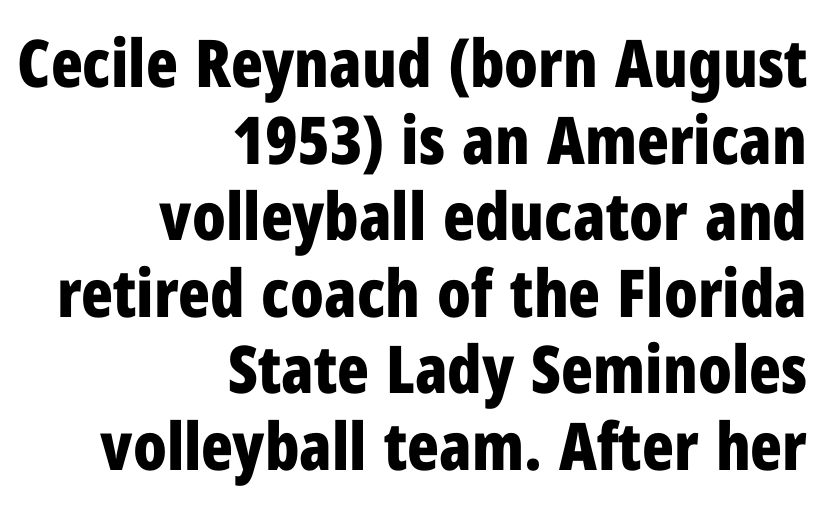
Just letters on the line, the space beneath them empty. The paragraph shown leans on its right margin. Italic? Not at all — the glyphs are vertical. What kind of face is this? One without serifs — a sans. Look at the stroke-to-counter ratio: heavy, a bold. A typesetter would call this zero additional tracking.
